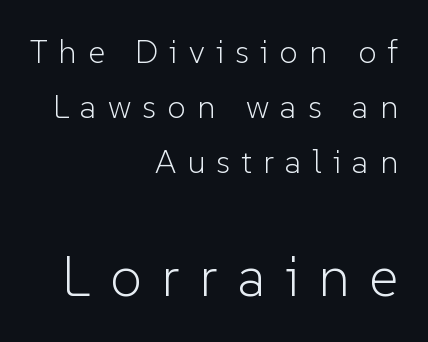
Has an underline been added? It has not. The face used here is a sans, in the tradition of grotesques and geometrics. The lines are quadded right. Looks like regular typesetting: each glyph gets only the width it needs. Glyph-to-glyph distance is far greater than everyday printed text. Rows of type keep a routine distance in the vertical direction.
